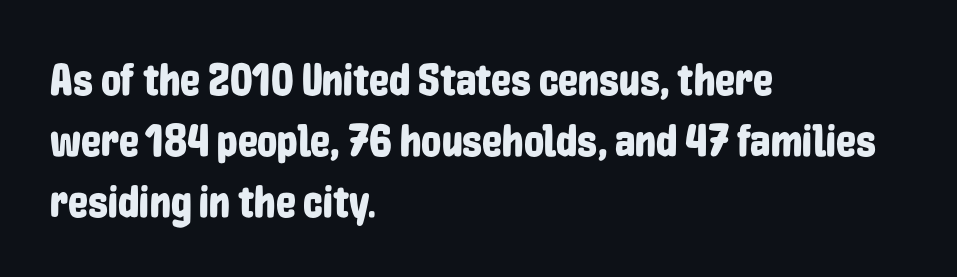
{"serif": "no", "italic": "no", "width": "condensed", "stroke_contrast": "low", "x_height": "medium", "monospaced": "no", "underline": "no", "align": "left", "line_spacing": "normal", "line_spacing_ratio": 1.36, "letter_spacing": "normal", "letter_spacing_em": 0.0, "glyph_px": 45}
